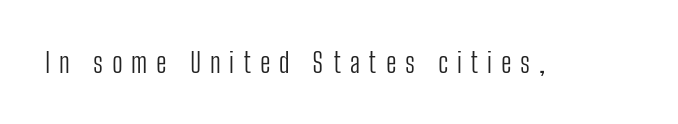
{"serif": "no", "italic": "no", "bold": "no", "weight": "light", "width": "condensed", "stroke_contrast": "low", "x_height": "medium", "monospaced": "no", "underline": "no", "letter_spacing": "wide", "letter_spacing_em": 0.31, "glyph_px": 28}
